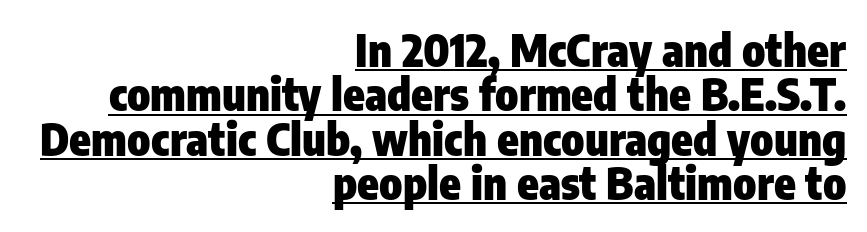
Q: Is the text bold? A: Yes.
Q: Is the text italic (slanted)? A: No, it is upright.
Q: Is the typeface a serif or a sans-serif typeface? A: Sans-serif.
Q: Is the text underlined? A: Yes.
Q: How is the paragraph aligned? A: Right-aligned.
Q: Is the spacing between letters normal or unusually wide? A: Normal.
Q: Is the spacing between lines tight, normal or loose? A: Tight.
Q: Width (condensed, normal, or wide)? A: Condensed.
Q: Stroke contrast? A: Low.
Q: x-height? A: Medium.
Q: Monospaced? A: No.
